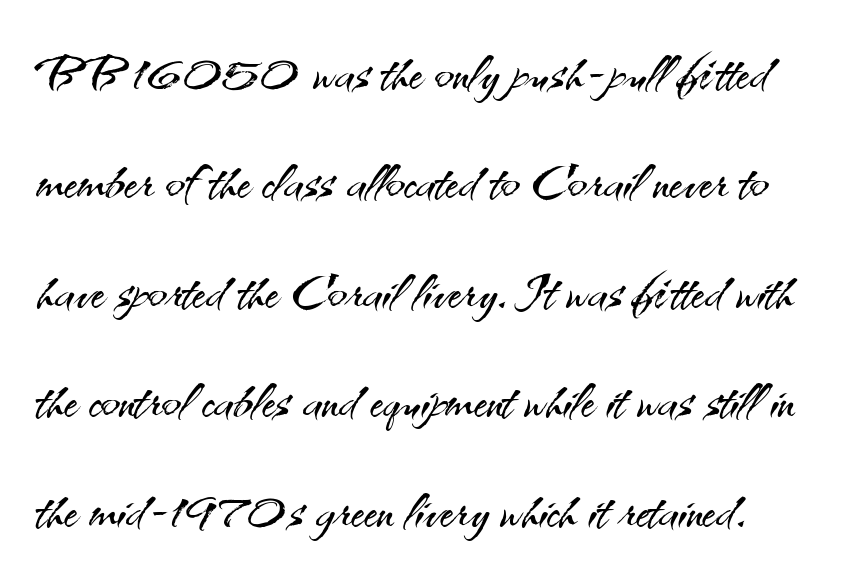
{"serif": "no", "bold": "no", "weight": "light", "width": "normal", "stroke_contrast": "medium", "x_height": "small", "monospaced": "no", "underline": "no", "align": "left", "line_spacing": "normal", "line_spacing_ratio": 1.52, "letter_spacing": "normal", "letter_spacing_em": 0.0, "glyph_px": 72}
